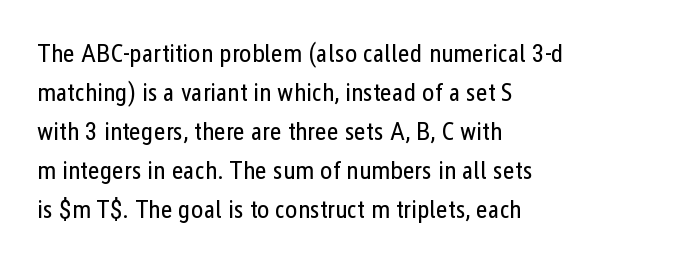
The image shows 26 px text type, upright; set left-aligned, normal line spacing (1.5x), normal letter spacing, not underlined.
